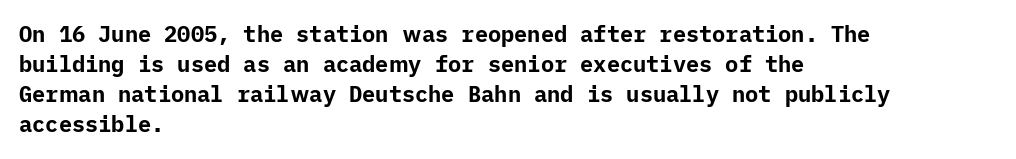
{"italic": "no", "bold": "yes", "underline": "no", "align": "left", "line_spacing": "normal", "line_spacing_ratio": 1.37, "letter_spacing": "normal", "letter_spacing_em": 0.0, "glyph_px": 22}
